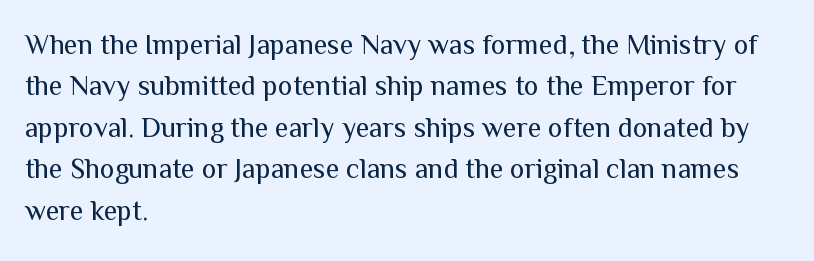
Q: Is the text bold? A: No.
Q: Is the text italic (slanted)? A: No, it is upright.
Q: Is the typeface a serif or a sans-serif typeface? A: Sans-serif.
Q: Is the text underlined? A: No.
Q: How is the paragraph aligned? A: Left-aligned.
Q: Is the spacing between letters normal or unusually wide? A: Normal.
Q: Is the spacing between lines tight, normal or loose? A: Normal.
Q: Width (condensed, normal, or wide)? A: Normal.
Q: Stroke contrast? A: Medium.
Q: x-height? A: Medium.
Q: Monospaced? A: No.
